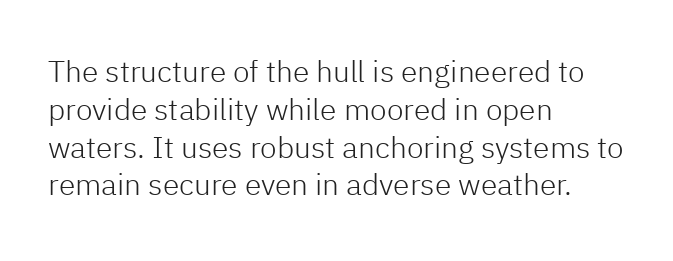
The image shows 30 px light sans-serif type, upright; set left-aligned, normal line spacing (1.26x), normal letter spacing, not underlined; low stroke contrast and a medium x-height.
